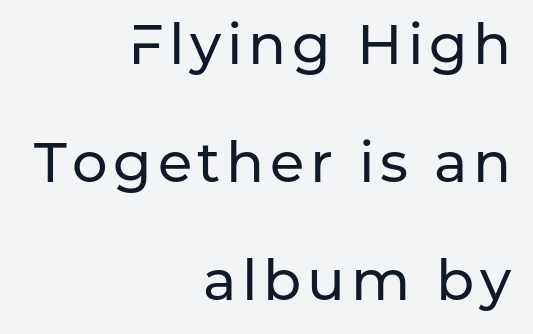
The image shows 56 px sans-serif type, upright; set right-aligned, loose line spacing (2.11x), not underlined; low stroke contrast and a medium x-height.
